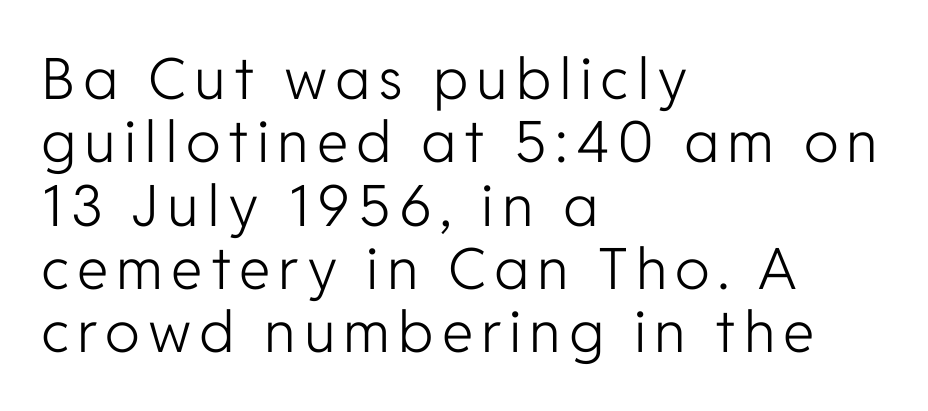
{"serif": "no", "italic": "no", "bold": "no", "weight": "light", "width": "normal", "stroke_contrast": "low", "x_height": "medium", "monospaced": "no", "underline": "no", "align": "left", "line_spacing": "tight", "line_spacing_ratio": 1.11, "glyph_px": 57}
